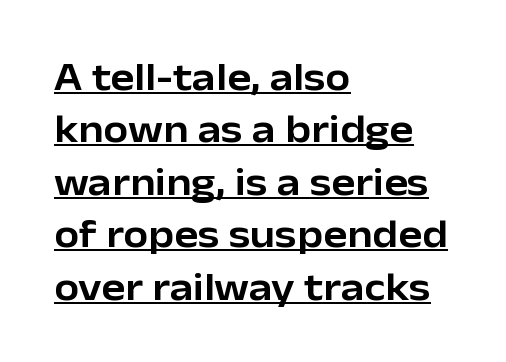
The compositor pushed each line to the left boundary. Each letter keeps its own natural width here, so spacing adapts to shape. Students, note that the glyphs here touch the page at normal intervals. The face used here appears with an underline applied. Rows of type keep a routine distance in the vertical direction. Is there any slant? The stems are plumb.
